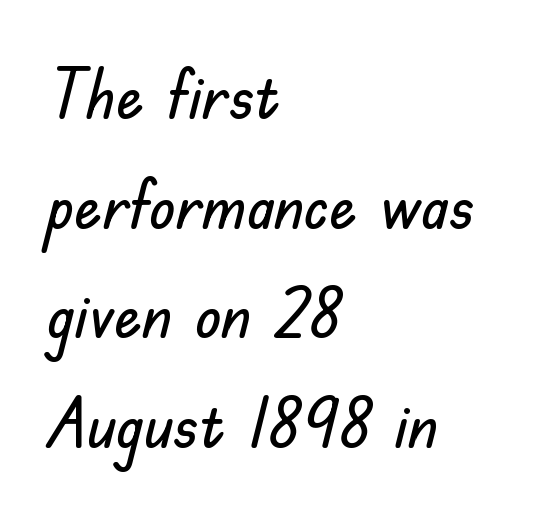
No extra tracking has been applied to these lines. Unlike a traditional serif, this face leaves its strokes unadorned. The area under the type is left untouched. The lines sit at an ordinary, default distance from one another. The lines are quadded left.
